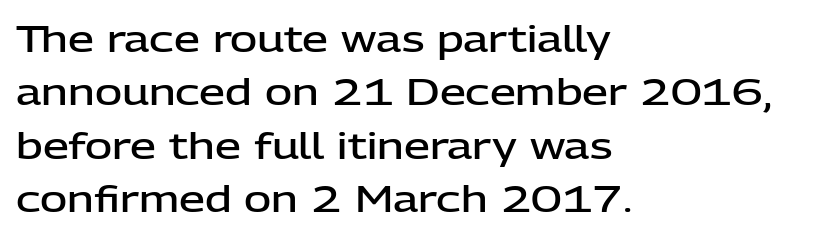
Each letter keeps its own natural width here, so spacing adapts to shape. Characters remain perfectly vertical along every line. The characters look somewhat weighty, a semibold short of true bold. Type style note: lacks serifs. No word sits above an underline.
